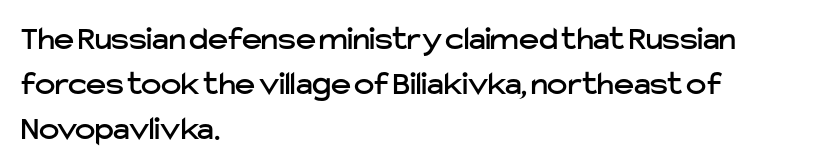
It's the straight-up-and-down kind of type. The letters advance in unequal steps, a hallmark of proportional type. In terms of letterspacing, this is plain default setting. A bare baseline throughout the passage.
